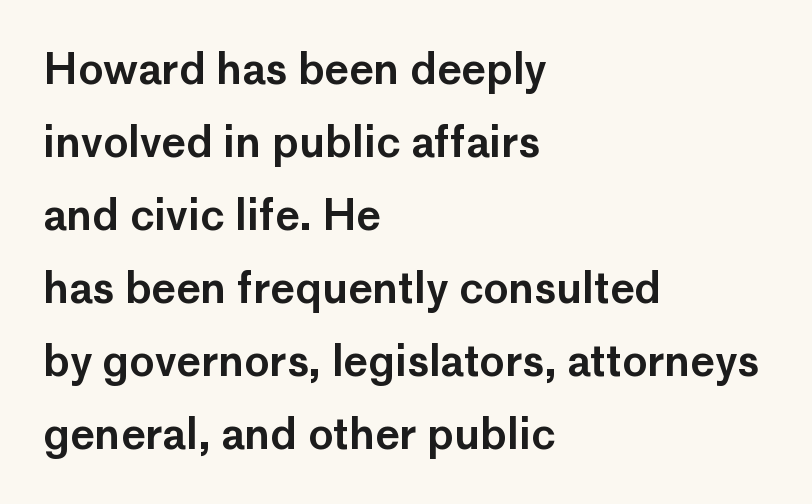
Tall strokes in this sample are plumb rather than angled. Typographically, this falls in the sans-serif category. Varying glyph widths throughout — classic text-font behaviour. Underlining? Definitely not there.
